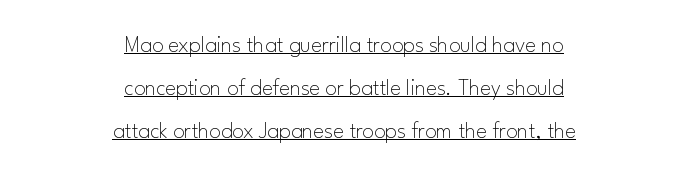
Q: Is the text bold? A: No.
Q: Is the text italic (slanted)? A: No, it is upright.
Q: Is the text underlined? A: Yes.
Q: How is the paragraph aligned? A: Centered.
Q: Is the spacing between letters normal or unusually wide? A: Normal.
